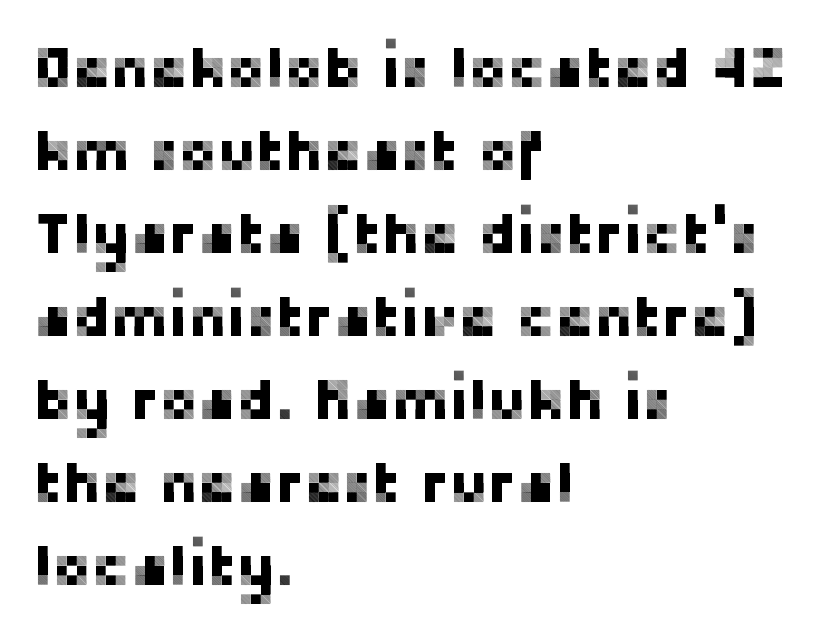
Q: Is the text italic (slanted)? A: No, it is upright.
Q: Is the typeface a serif or a sans-serif typeface? A: Sans-serif.
Q: Is the text underlined? A: No.
Q: How is the paragraph aligned? A: Left-aligned.
Q: Is the spacing between letters normal or unusually wide? A: Normal.
Q: Is the spacing between lines tight, normal or loose? A: Normal.
Q: Width (condensed, normal, or wide)? A: Normal.
Q: Stroke contrast? A: Low.
Q: x-height? A: Medium.
Q: Monospaced? A: No.
